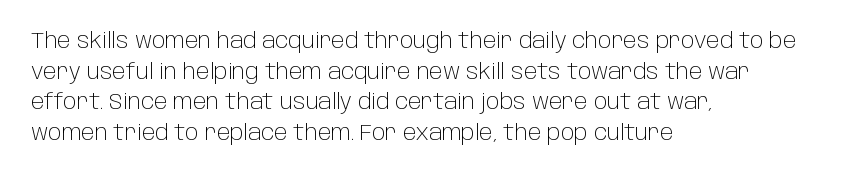
The strip under each line holds only bare page. The lines in this sample share a left origin and differ only in where they stop. The block of text has a typical density, with ordinary space between rows. A typesetter would call this zero additional tracking. Each stroke keeps to a modest, everyday thickness or less. Style check: upright.
